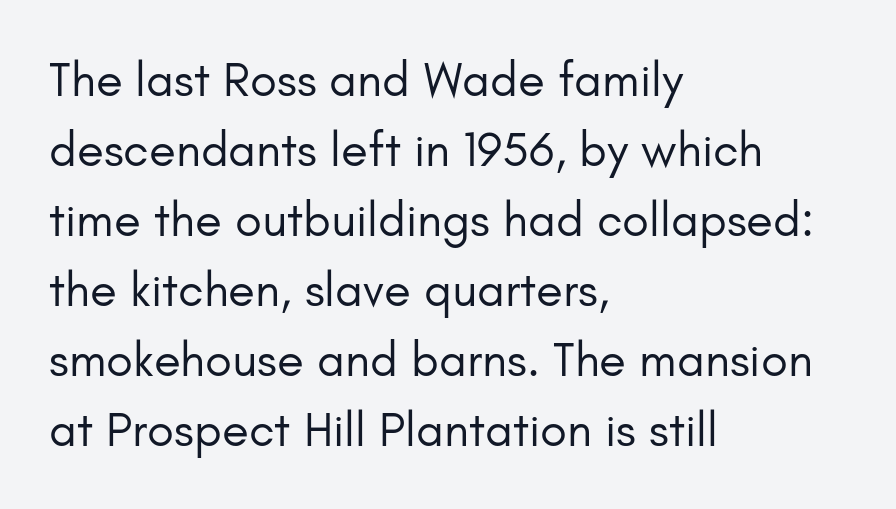
Q: Is the text bold? A: No.
Q: Is the text italic (slanted)? A: No, it is upright.
Q: Is the typeface a serif or a sans-serif typeface? A: Sans-serif.
Q: Is the text underlined? A: No.
Q: How is the paragraph aligned? A: Left-aligned.
Q: Is the spacing between letters normal or unusually wide? A: Normal.
Q: Is the spacing between lines tight, normal or loose? A: Normal.
Q: Width (condensed, normal, or wide)? A: Normal.
Q: Stroke contrast? A: Low.
Q: x-height? A: Small.
Q: Monospaced? A: No.
